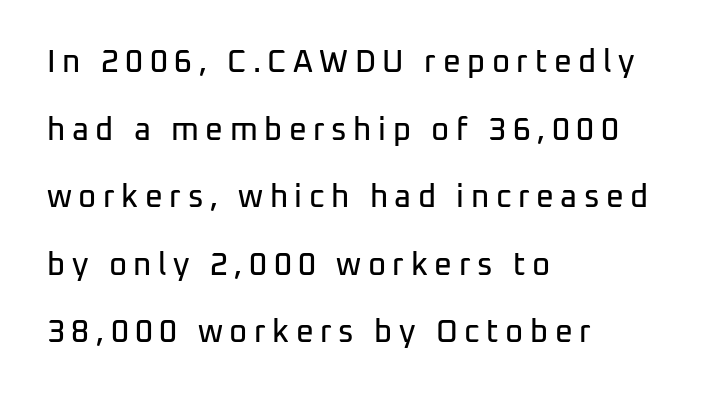
Q: Is the text italic (slanted)? A: No, it is upright.
Q: Is the typeface a serif or a sans-serif typeface? A: Sans-serif.
Q: Is the text underlined? A: No.
Q: How is the paragraph aligned? A: Left-aligned.
Q: Is the spacing between letters normal or unusually wide? A: Unusually wide.
Q: Is the spacing between lines tight, normal or loose? A: Loose.
Q: Width (condensed, normal, or wide)? A: Normal.
Q: Stroke contrast? A: Low.
Q: x-height? A: Medium.
Q: Monospaced? A: No.
